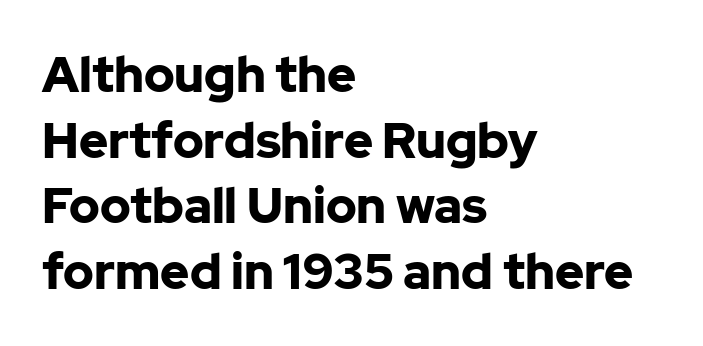
{"serif": "no", "italic": "no", "bold": "yes", "weight": "bold", "width": "normal", "stroke_contrast": "low", "x_height": "medium", "monospaced": "no", "underline": "no", "align": "left", "line_spacing": "normal", "line_spacing_ratio": 1.34, "letter_spacing": "normal", "letter_spacing_em": 0.0, "glyph_px": 49}
